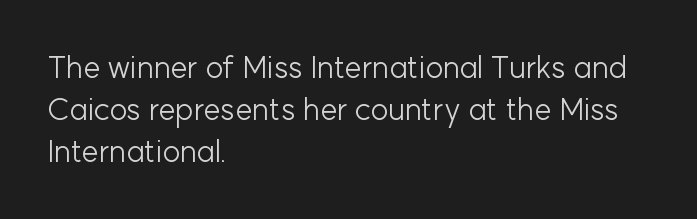
The image shows 31 px light sans-serif type, upright; set left-aligned, normal line spacing (1.36x), normal letter spacing, not underlined; low stroke contrast and a medium x-height.
